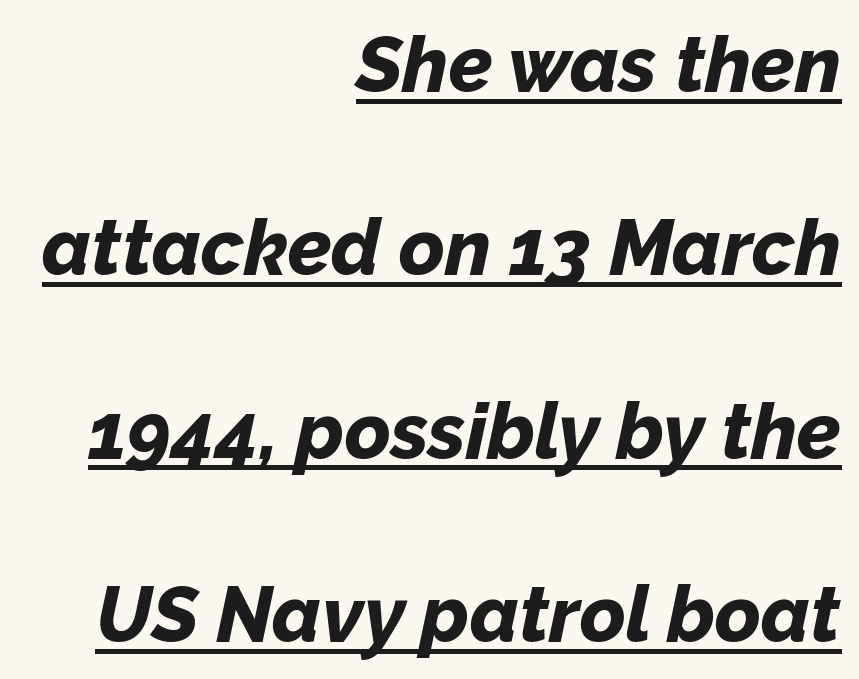
Q: Is the text bold? A: Yes.
Q: Is the text italic (slanted)? A: Yes, it leans right by about 12 degrees.
Q: Is the text underlined? A: Yes.
Q: How is the paragraph aligned? A: Right-aligned.
Q: Is the spacing between letters normal or unusually wide? A: Normal.
Q: Is the spacing between lines tight, normal or loose? A: Loose.
Q: Width (condensed, normal, or wide)? A: Normal.
Q: Stroke contrast? A: Low.
Q: x-height? A: Medium.
Q: Monospaced? A: No.
